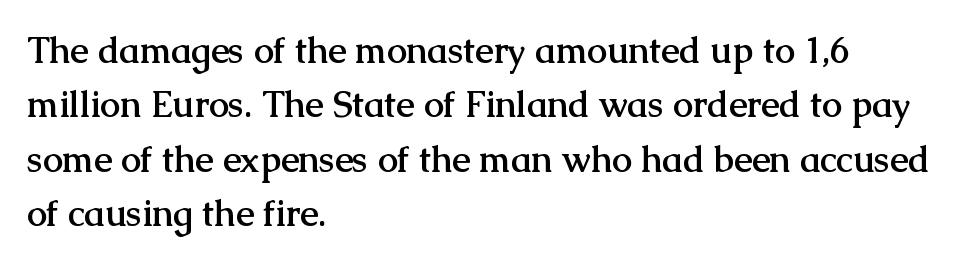
The image shows 36 px semibold serif type, upright; set left-aligned, normal line spacing (1.51x), normal letter spacing, not underlined; medium stroke contrast and a medium x-height.
